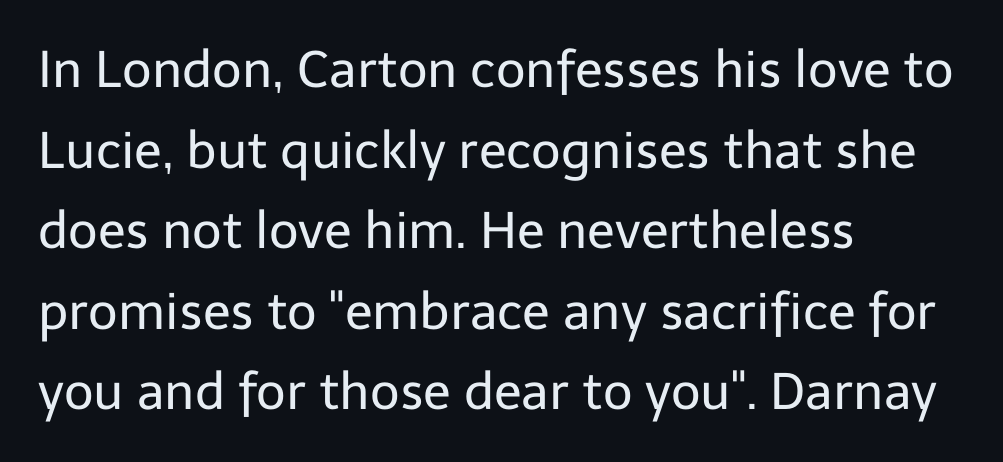
{"serif": "no", "italic": "no", "bold": "no", "weight": "regular", "width": "normal", "stroke_contrast": "low", "x_height": "medium", "monospaced": "no", "underline": "no", "align": "left", "line_spacing": "normal", "line_spacing_ratio": 1.58, "letter_spacing": "normal", "letter_spacing_em": 0.0, "glyph_px": 51}
